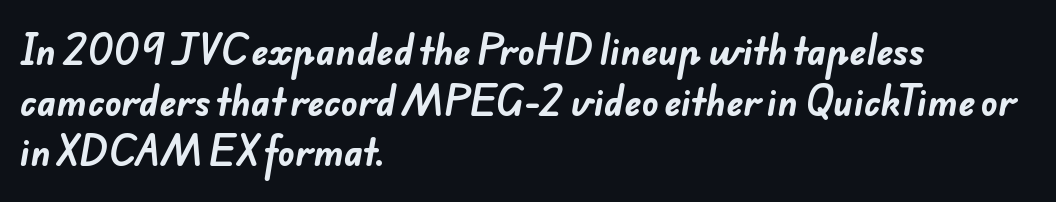
The letters advance in unequal steps, a hallmark of proportional type. This rendering employs a face without finishing strokes, i.e., a sans-serif. Look at the stroke-to-counter ratio: heavy, a bold. Caption: standard tracking, unaltered. The space directly below the letters is spotless.
